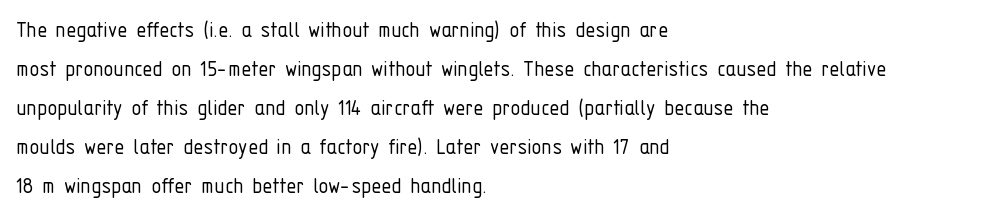
{"italic": "no", "bold": "no", "underline": "no", "align": "left", "line_spacing": "normal", "line_spacing_ratio": 1.56, "letter_spacing": "normal", "letter_spacing_em": 0.0, "glyph_px": 25}
